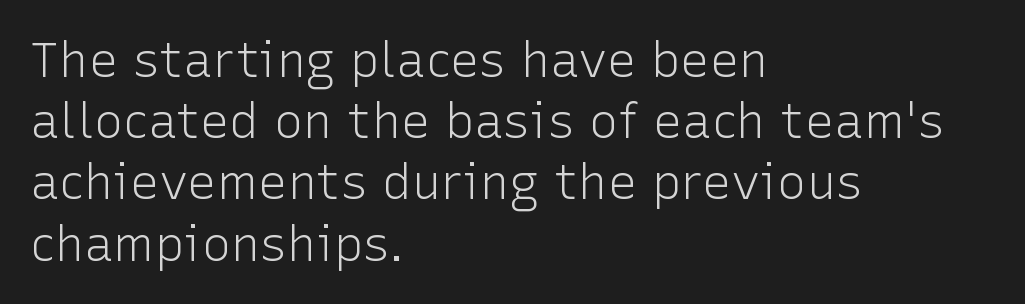
A normal amount of white space separates one row of letters from the next. Underlining? Definitely not there. The weight tops out at a normal text grade. The lettering stays uniformly vertical, giving the passage a roman look. This sample is left-justified, so line endings fall wherever the words run out. Default kerning and tracking; the words read as compact shapes.
